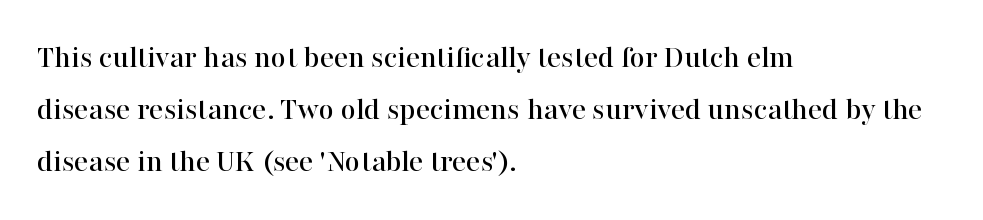
The image shows 33 px serif type, upright; set left-aligned, normal line spacing (1.58x), normal letter spacing, not underlined; high stroke contrast and a medium x-height.
